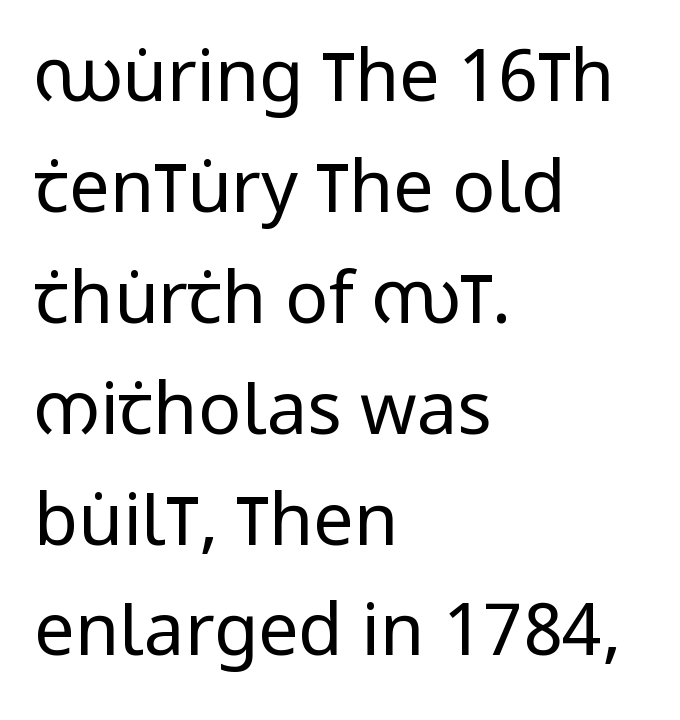
The image shows 72 px regular-weight, condensed sans-serif type, upright; set left-aligned, normal line spacing (1.54x), normal letter spacing, not underlined; low stroke contrast and a large x-height.
